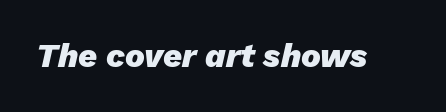
Does the lettering tilt? It does — this is italic. Emphasis by weight is at full strength: bold. Each row of text sits above clean, open space. The letters advance in unequal steps, a hallmark of proportional type.
